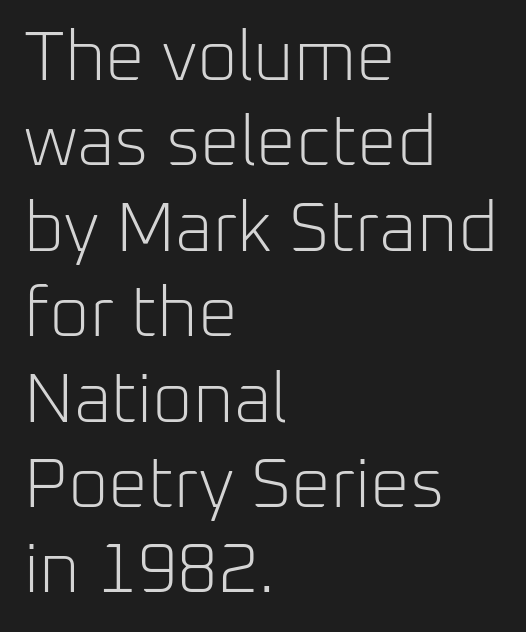
{"serif": "no", "italic": "no", "bold": "no", "weight": "light", "width": "normal", "stroke_contrast": "low", "x_height": "medium", "monospaced": "no", "underline": "no", "align": "left", "line_spacing_ratio": 1.22, "letter_spacing": "normal", "letter_spacing_em": 0.0, "glyph_px": 70}
